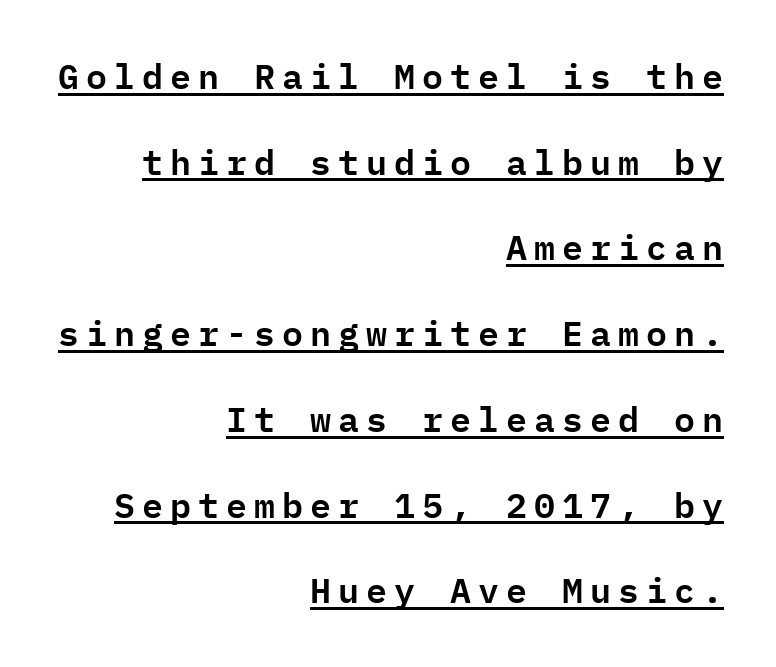
The line texture is sparse and dotted thanks to wide tracking. The passage shown is typed in a monospace face where columns stay perfectly aligned. This sample carries an underscore along the baseline area. Serif or sans? Sans — the stroke terminals are bare. Every character sits straight up, as roman type does.
